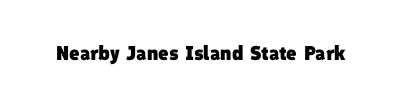
{"bold": "yes", "underline": "no", "letter_spacing": "normal", "letter_spacing_em": 0.0, "glyph_px": 20}
